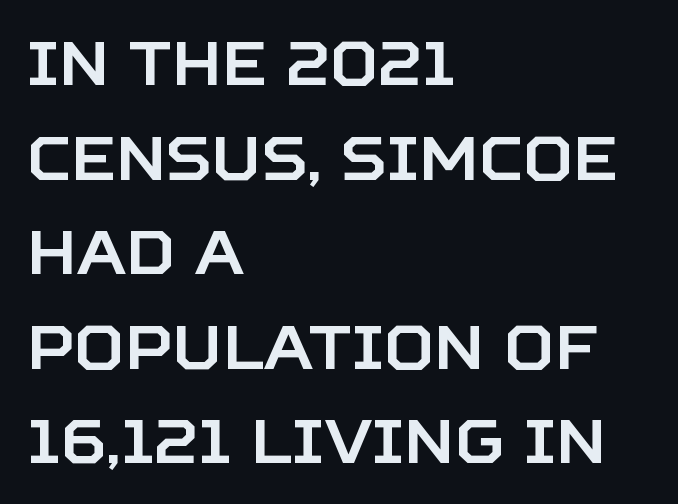
{"serif": "no", "italic": "no", "width": "normal", "stroke_contrast": "low", "x_height": "large", "monospaced": "no", "underline": "no", "align": "left", "line_spacing": "normal", "line_spacing_ratio": 1.55, "letter_spacing": "normal", "letter_spacing_em": 0.0, "glyph_px": 61}
